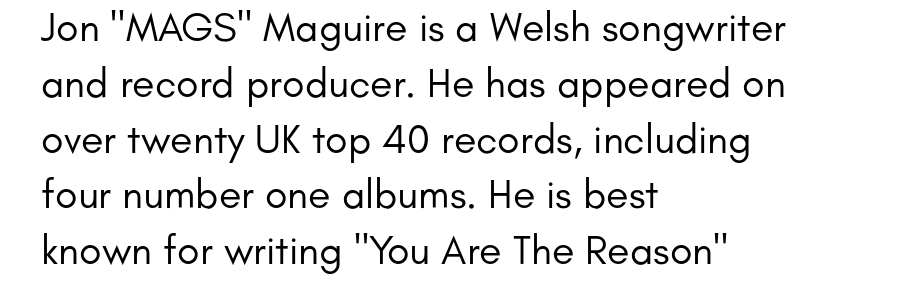
Do the characters align in a grid? No, the font is proportional. Typographically, this falls in the sans-serif category. Teacher's note: observe the even left margin — that is flush-left alignment. Glance below the letters and you will spot only blank space. A quiet, ordinary-to-light weight characterises the typeface. These lines sit exactly where default settings would place them.
